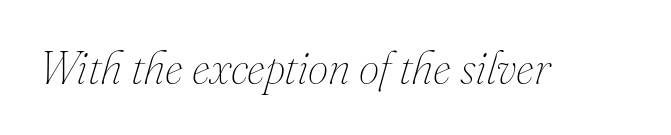
The image shows 46 px thin type, italic (leaning right); set normal letter spacing, not underlined; medium stroke contrast and a small x-height.
